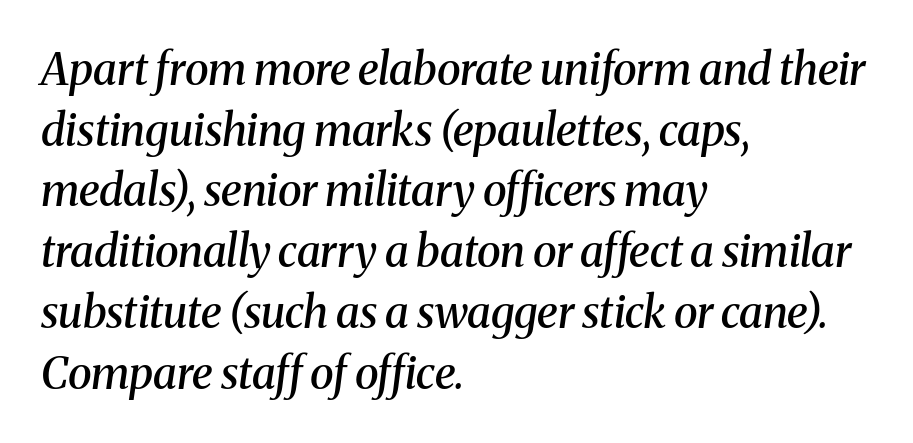
A typesetter would call this zero additional tracking. This rendering uses left alignment, leaving the right contour irregular. Its strokes are somewhat broadened, the hallmark of semibold type. The glyphs look as if they've been sheared to an angle. Quick note: underline off. The vertical gap from one line to the next is medium.
